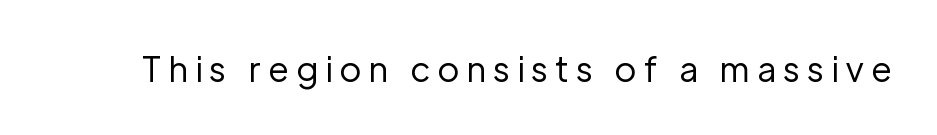
The image shows 34 px regular-weight sans-serif type, upright; set unusually wide letter spacing (+0.2 em), not underlined; low stroke contrast and a medium x-height.
